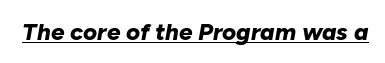
Q: Is the text bold? A: Yes.
Q: Is the text italic (slanted)? A: Yes, it leans right by about 10 degrees.
Q: Is the text underlined? A: Yes.
Q: Is the spacing between letters normal or unusually wide? A: Normal.
